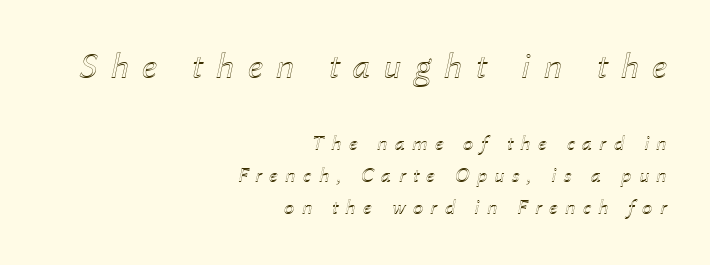
{"italic": "yes", "lean": "right", "slant_degrees": 12, "width": "normal", "x_height": "medium", "monospaced": "no", "underline": "no", "align": "right", "line_spacing": "normal", "line_spacing_ratio": 1.54, "letter_spacing": "wide", "letter_spacing_em": 0.34, "larger_block": "first", "size_ratio": 1.76, "glyph_px": 37}
